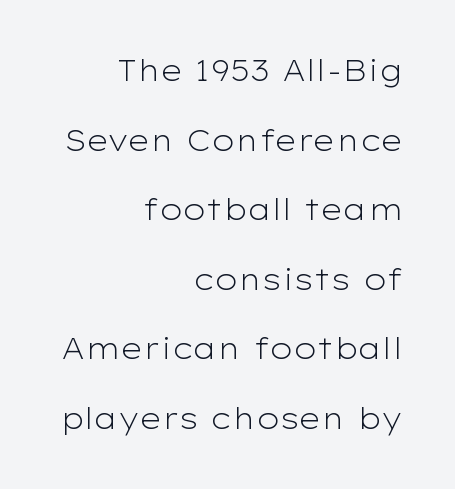
The image shows 29 px light, wide sans-serif type, upright; set right-aligned, loose line spacing (2.4x), normal letter spacing, not underlined; low stroke contrast and a medium x-height.
